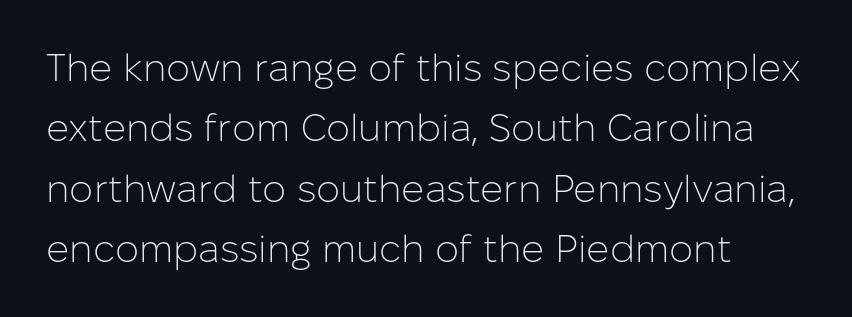
The gaps between neighbouring characters are ordinary and unremarkable. A typesetter would mark this as roman, not italic. Think of a printed novel: that variable character pitch is what you see here. Descenders hang freely into open space. The typesetting does not lean heavy: it is not bold. Observe the absence of serifs on each vertical stroke in this sample.
